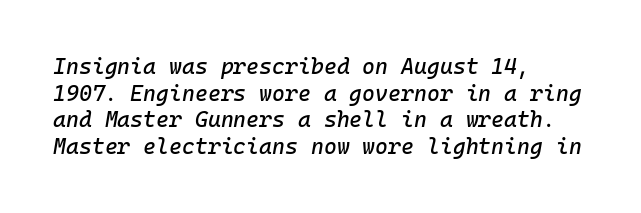
{"italic": "yes", "lean": "right", "slant_degrees": 10, "underline": "no", "align": "left", "line_spacing_ratio": 1.21, "letter_spacing": "normal", "letter_spacing_em": 0.0, "glyph_px": 22}
